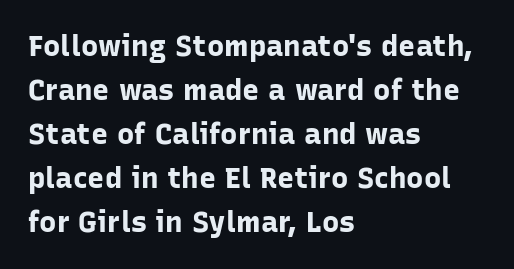
Q: Is the text bold? A: Yes.
Q: Is the text italic (slanted)? A: No, it is upright.
Q: Is the typeface a serif or a sans-serif typeface? A: Sans-serif.
Q: Is the text underlined? A: No.
Q: How is the paragraph aligned? A: Left-aligned.
Q: Is the spacing between letters normal or unusually wide? A: Normal.
Q: Is the spacing between lines tight, normal or loose? A: Normal.
Q: Width (condensed, normal, or wide)? A: Normal.
Q: Stroke contrast? A: Low.
Q: x-height? A: Medium.
Q: Monospaced? A: No.
